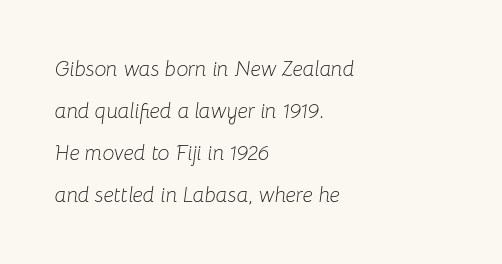
Does the leading feel generous? Absolutely, it's lavish. Quick note: italic. Short note: letters normally spaced. Notice how the passage keeps a crisp vertical edge on the left only. The space directly below the letters is spotless. Stroke thickness stays within the range of a standard reading face or lighter.
